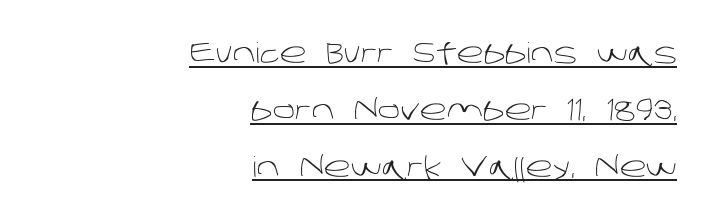
This sample has the flowing, uneven cadence of proportional lettering. Is the block centered? No — it sits flush against the right margin. You could fit nearly another row in the gap between these rows. Serifs: no, the terminals of the letterforms are clean.
